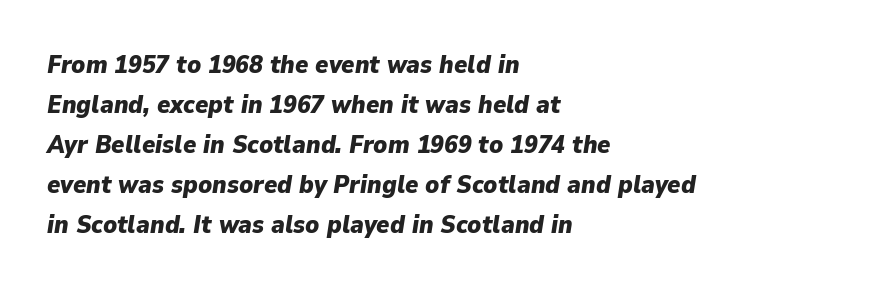
The image shows 25 px bold type, italic (leaning right); set left-aligned, normal line spacing (1.6x), normal letter spacing, not underlined.
